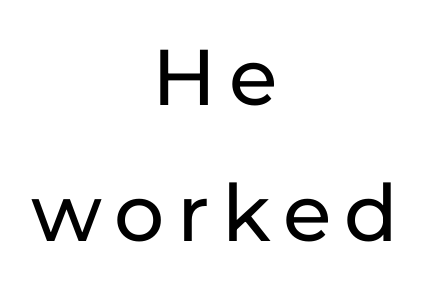
The image shows 79 px sans-serif type, upright; set centered, line spacing 1.72x, not underlined; low stroke contrast and a medium x-height.
